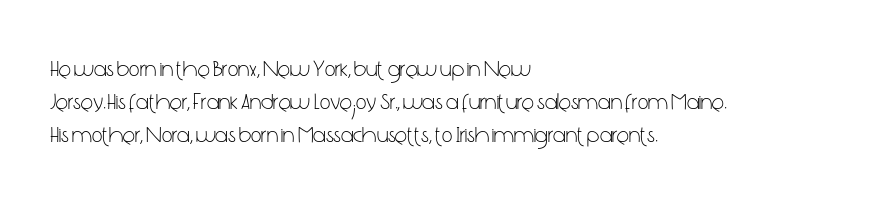
Does extra space separate the letters? No, they use regular spacing. The rendering anchors every line to the left-hand side. The axis of the letterforms is exactly vertical. These lines sit exactly where default settings would place them. Ink coverage per letter is moderate at most. Bare-footed words on every line.
